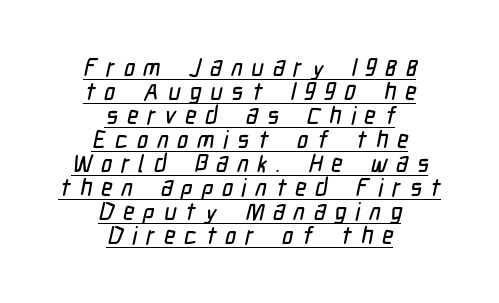
The image shows 24 px text type; set centered, tight line spacing (1.0x), unusually wide letter spacing (+0.37 em), underlined.
